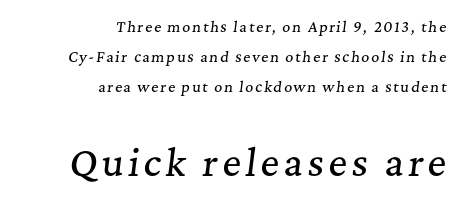
Q: Is the text italic (slanted)? A: Yes, it leans right by about 7 degrees.
Q: Is the typeface a serif or a sans-serif typeface? A: Serif.
Q: Is the text underlined? A: No.
Q: How is the paragraph aligned? A: Right-aligned.
Q: Is the spacing between lines tight, normal or loose? A: Loose.
Q: Which block of text is set in a larger size, the first (top) or the second (bottom)? A: The second (bottom) one.
Q: Width (condensed, normal, or wide)? A: Normal.
Q: Stroke contrast? A: Medium.
Q: x-height? A: Medium.
Q: Monospaced? A: No.
